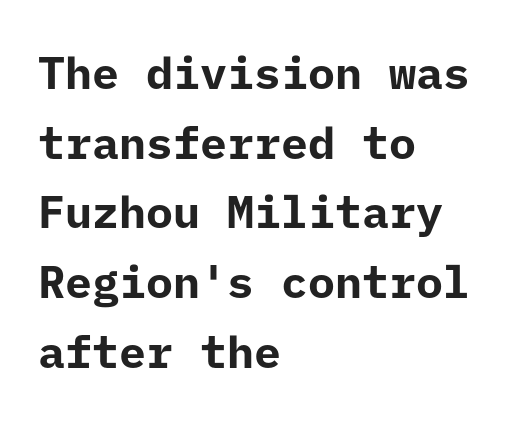
The image shows 45 px bold sans-serif type, upright; set left-aligned, normal line spacing (1.55x), normal letter spacing, not underlined; low stroke contrast and a medium x-height.
